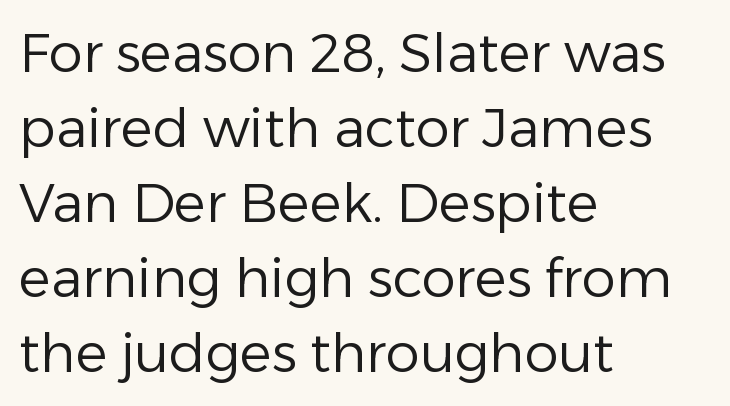
{"serif": "no", "italic": "no", "bold": "no", "weight": "regular", "width": "normal", "stroke_contrast": "low", "x_height": "medium", "monospaced": "no", "underline": "no", "align": "left", "line_spacing": "normal", "line_spacing_ratio": 1.39, "letter_spacing": "normal", "letter_spacing_em": 0.0, "glyph_px": 54}
